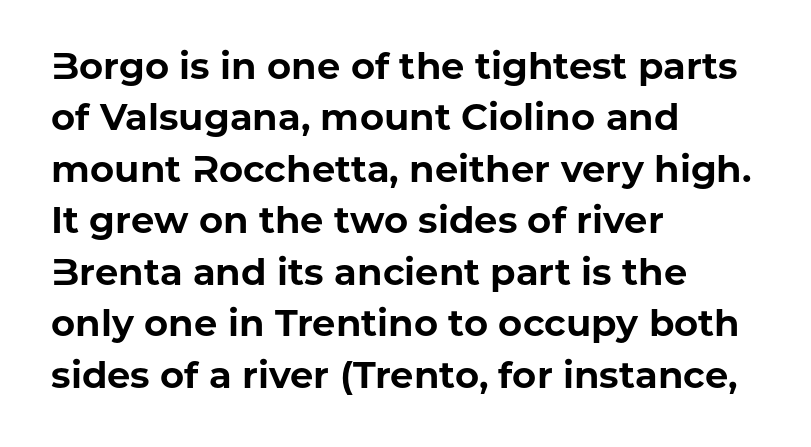
Q: Is the text bold? A: Yes.
Q: Is the text italic (slanted)? A: No, it is upright.
Q: Is the typeface a serif or a sans-serif typeface? A: Sans-serif.
Q: Is the text underlined? A: No.
Q: How is the paragraph aligned? A: Left-aligned.
Q: Is the spacing between letters normal or unusually wide? A: Normal.
Q: Is the spacing between lines tight, normal or loose? A: Normal.
Q: Width (condensed, normal, or wide)? A: Normal.
Q: Stroke contrast? A: Low.
Q: x-height? A: Medium.
Q: Monospaced? A: No.
